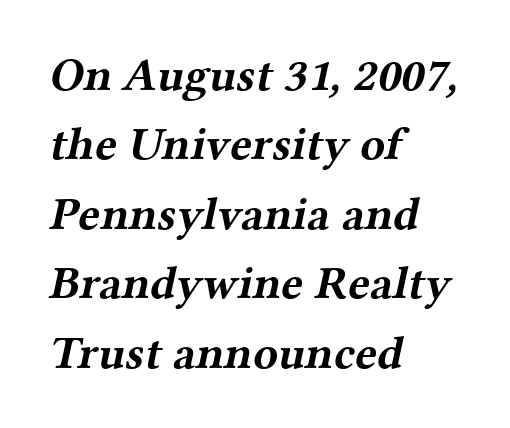
The image shows 46 px bold, wide serif type; set left-aligned, normal line spacing (1.51x), normal letter spacing, not underlined; medium stroke contrast and a medium x-height.
